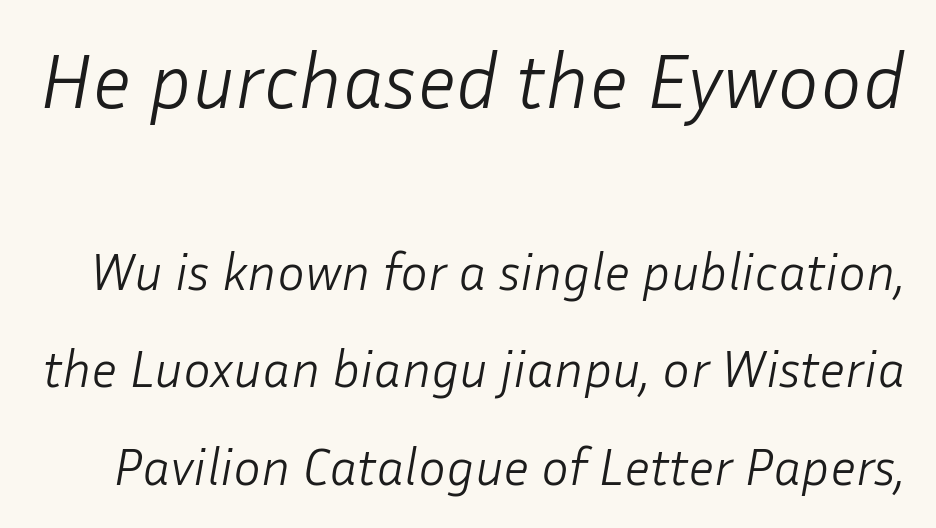
{"italic": "yes", "lean": "right", "slant_degrees": 10, "bold": "no", "weight": "light", "width": "normal", "stroke_contrast": "low", "x_height": "medium", "monospaced": "no", "underline": "no", "line_spacing_ratio": 1.87, "letter_spacing": "normal", "letter_spacing_em": 0.0, "larger_block": "first", "size_ratio": 1.5, "glyph_px": 78}
